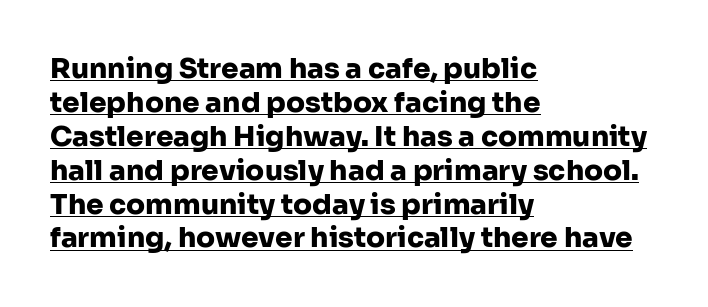
Q: Is the text bold? A: Yes.
Q: Is the text italic (slanted)? A: No, it is upright.
Q: Is the typeface a serif or a sans-serif typeface? A: Sans-serif.
Q: Is the text underlined? A: Yes.
Q: How is the paragraph aligned? A: Left-aligned.
Q: Is the spacing between letters normal or unusually wide? A: Normal.
Q: Width (condensed, normal, or wide)? A: Normal.
Q: Stroke contrast? A: Low.
Q: x-height? A: Medium.
Q: Monospaced? A: No.
